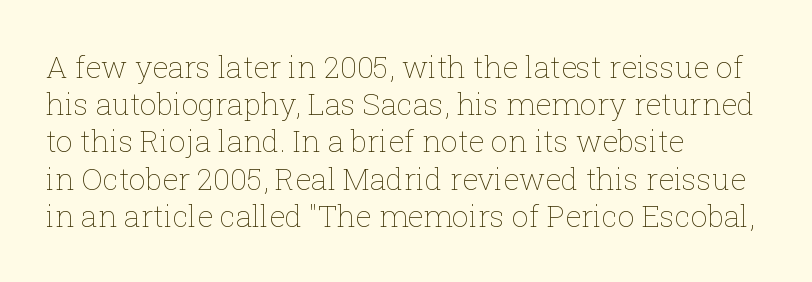
Character widths vary here, with narrow letters taking less room than wide ones. Underline: absent. Each stroke keeps to a modest, everyday thickness or less. Inter-character spacing is left at the font's built-in metrics. Posture: straight, roman, zero tilt.
